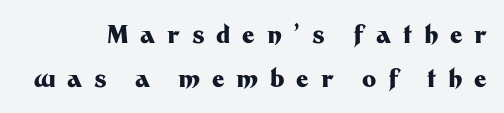
The tracking reads as deliberately expanded to a designer's eye. Nope, not italic — everything's standing straight. Heavy-handed strokes throughout: this text is bold. Quick note: underline off.
